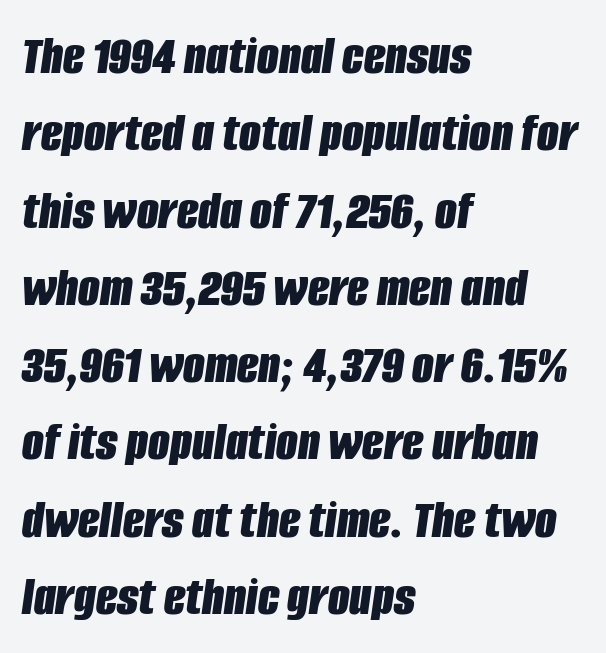
Decoration check: the copy has no underline. Looking at the ascenders, they clearly lean. The lines in this sample share a left origin and differ only in where they stop. Honestly, the letter spacing is just normal — you wouldn't notice it. This sample keeps an unexceptional amount of space between lines. Strong, thick strokes mark this as bold type.
